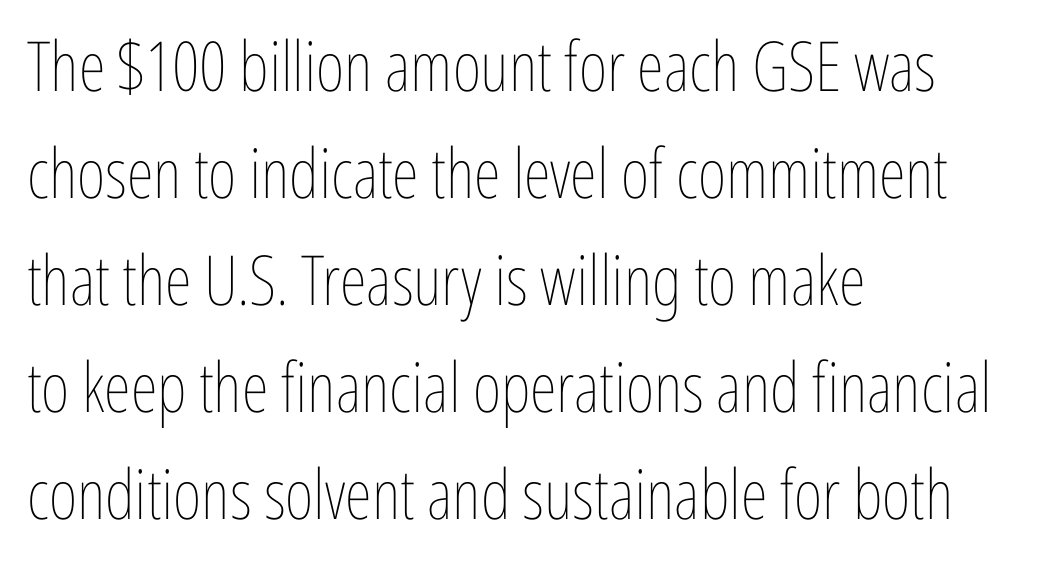
The image shows 69 px thin, condensed type, upright; set left-aligned, normal line spacing (1.55x), normal letter spacing, not underlined; low stroke contrast and a medium x-height.
